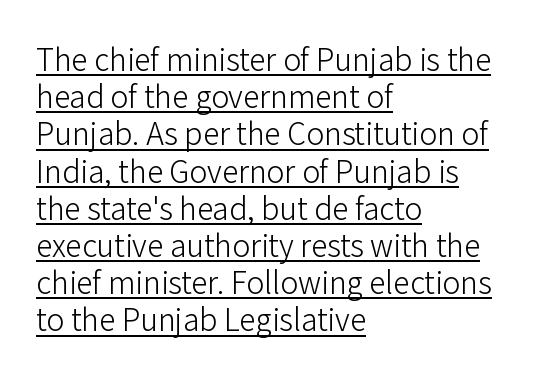
The image shows 30 px light sans-serif type, upright; set left-aligned, line spacing 1.24x, normal letter spacing, underlined; low stroke contrast and a medium x-height.
